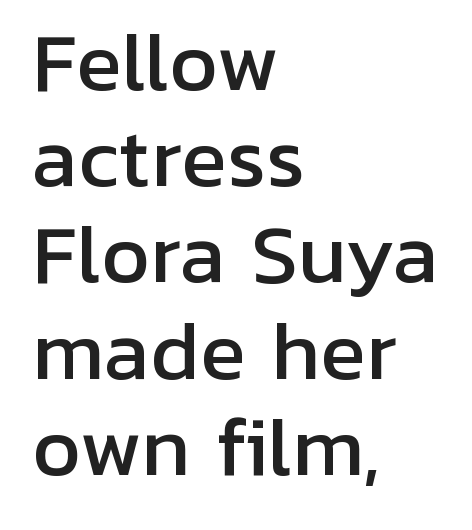
Q: Is the text italic (slanted)? A: No, it is upright.
Q: Is the typeface a serif or a sans-serif typeface? A: Sans-serif.
Q: Is the text underlined? A: No.
Q: How is the paragraph aligned? A: Left-aligned.
Q: Is the spacing between letters normal or unusually wide? A: Normal.
Q: Is the spacing between lines tight, normal or loose? A: Normal.
Q: Width (condensed, normal, or wide)? A: Normal.
Q: Stroke contrast? A: Low.
Q: x-height? A: Medium.
Q: Monospaced? A: No.
